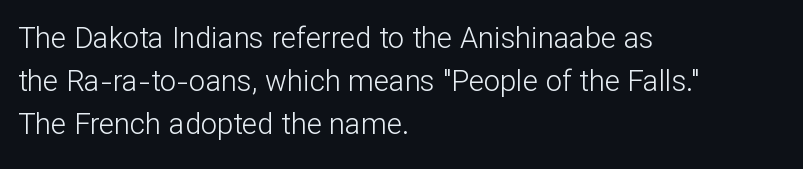
{"serif": "no", "italic": "no", "bold": "no", "weight": "light", "width": "normal", "stroke_contrast": "low", "x_height": "medium", "monospaced": "no", "underline": "no", "align": "left", "line_spacing": "normal", "line_spacing_ratio": 1.49, "letter_spacing": "normal", "letter_spacing_em": 0.0, "glyph_px": 29}
